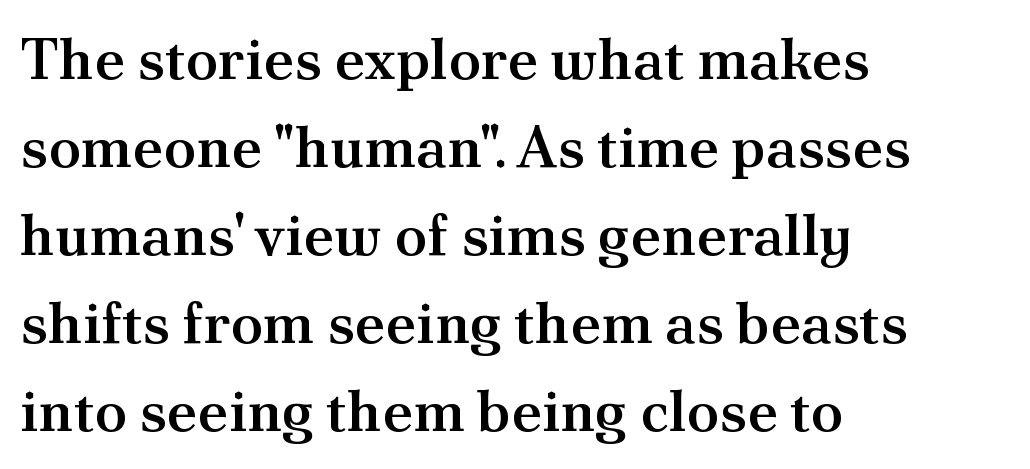
A typesetter would call this proportional, since set widths differ per character. These lines sit exactly where default settings would place them. The characters display serif detailing at their extremities. Each line starts at the same left margin while the right side varies. Does the lettering tilt? It doesn't — this is upright.
